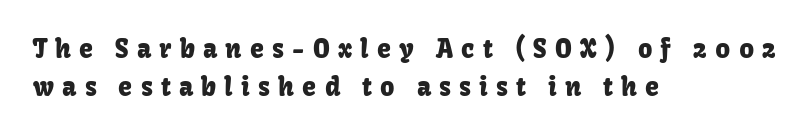
{"italic": "no", "underline": "no", "align": "left", "line_spacing": "normal", "line_spacing_ratio": 1.51, "letter_spacing": "wide", "letter_spacing_em": 0.33, "glyph_px": 25}
